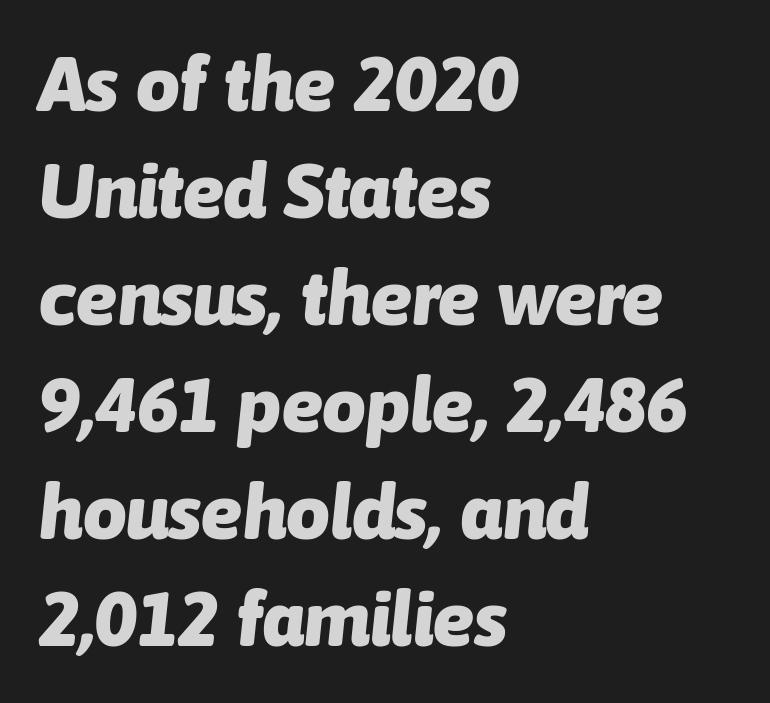
The image shows 77 px heavy type, italic (leaning right); set left-aligned, normal line spacing (1.39x), normal letter spacing, not underlined; low stroke contrast and a medium x-height.
